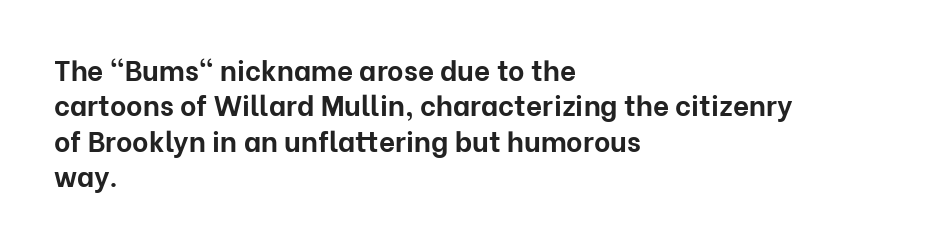
Q: Is the text bold? A: Yes.
Q: Is the text italic (slanted)? A: No, it is upright.
Q: Is the typeface a serif or a sans-serif typeface? A: Sans-serif.
Q: Is the text underlined? A: No.
Q: How is the paragraph aligned? A: Left-aligned.
Q: Is the spacing between letters normal or unusually wide? A: Normal.
Q: Is the spacing between lines tight, normal or loose? A: Normal.
Q: Width (condensed, normal, or wide)? A: Normal.
Q: Stroke contrast? A: Low.
Q: x-height? A: Medium.
Q: Monospaced? A: No.
